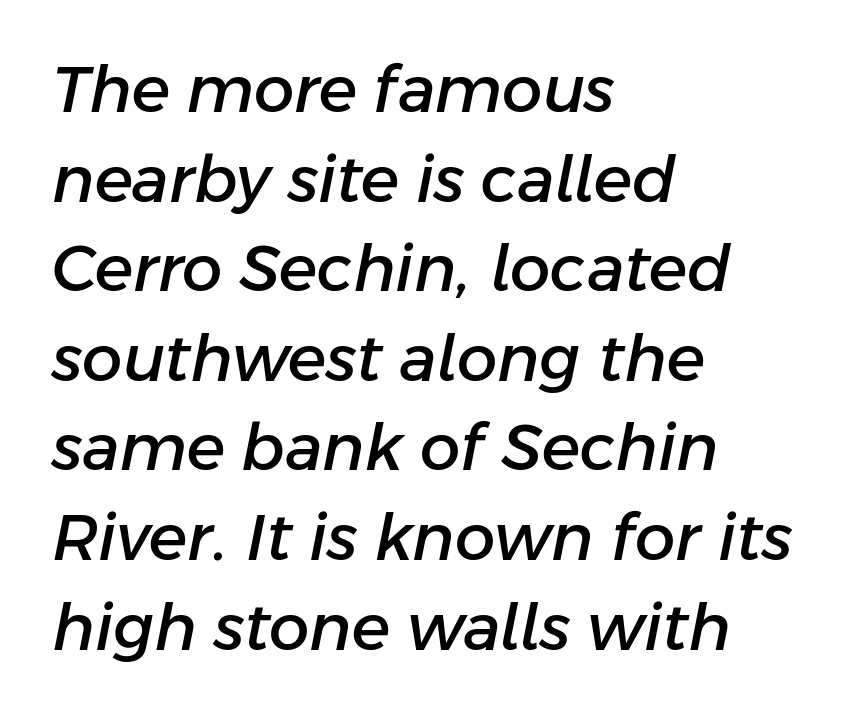
The image shows 64 px text type, italic (leaning right); set left-aligned, normal line spacing (1.4x), normal letter spacing, not underlined; low stroke contrast and a medium x-height.
